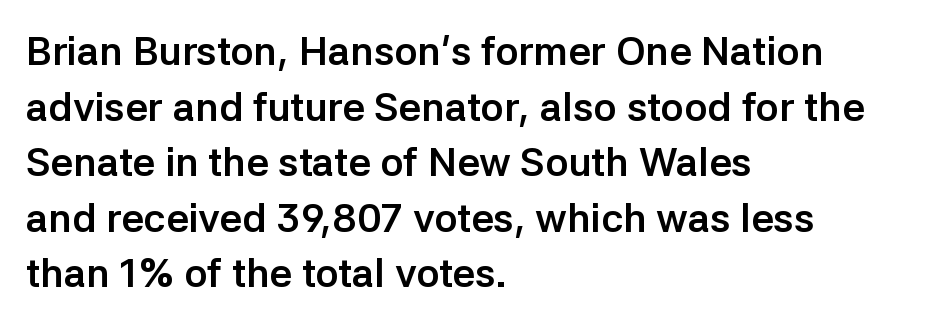
The image shows 40 px semibold sans-serif type, upright; set left-aligned, normal line spacing (1.39x), normal letter spacing, not underlined; low stroke contrast and a medium x-height.
